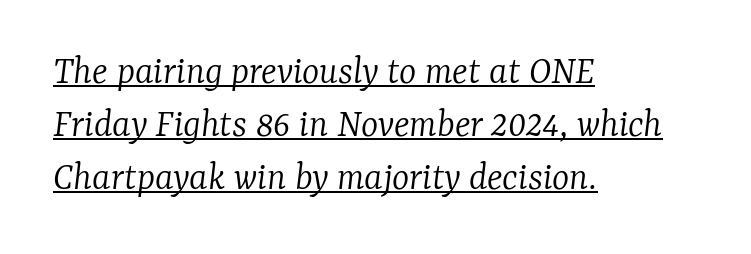
The image shows 41 px light serif type, italic (leaning right); set left-aligned, normal line spacing (1.29x), normal letter spacing, underlined; low stroke contrast and a medium x-height.
